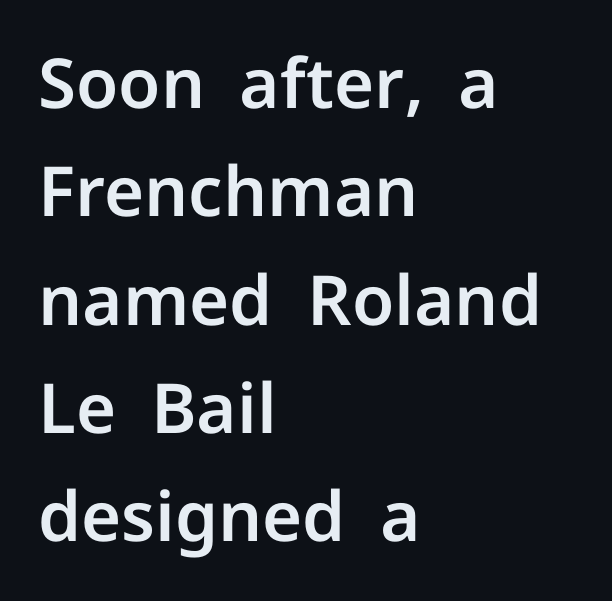
The letters carry no serifs — their stems end cleanly without finishing strokes. Honestly, the letter spacing is just normal — you wouldn't notice it. The passage shown stacks its lines at a standard gap. These lines are rendered in a variable-pitch font.
